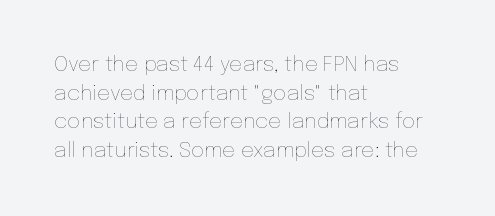
{"italic": "no", "bold": "no", "underline": "no", "align": "left", "line_spacing": "normal", "line_spacing_ratio": 1.36, "letter_spacing": "normal", "letter_spacing_em": 0.0, "glyph_px": 21}
